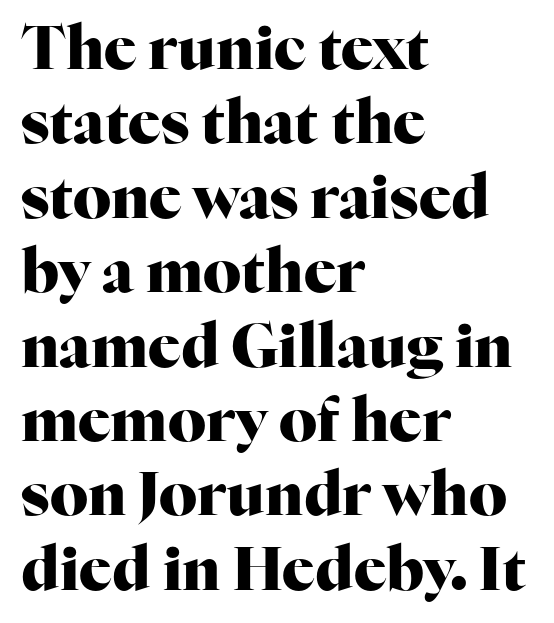
{"serif": "yes", "italic": "no", "bold": "yes", "weight": "heavy", "width": "normal", "stroke_contrast": "high", "x_height": "medium", "monospaced": "no", "underline": "no", "align": "left", "line_spacing_ratio": 1.24, "letter_spacing": "normal", "letter_spacing_em": 0.0, "glyph_px": 60}
